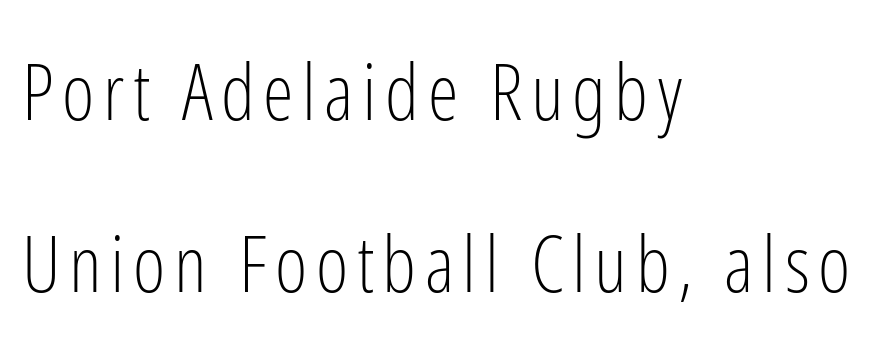
The line-height multiplier appears high, well above default. The passage shown is typed in a proportional face where columns would drift. Serif or sans? Sans — the stroke terminals are bare. Compared with a centered layout, this one pins lines to the left instead. Plain, unruled lines of type. Ascenders rise straight up at ninety degrees.
